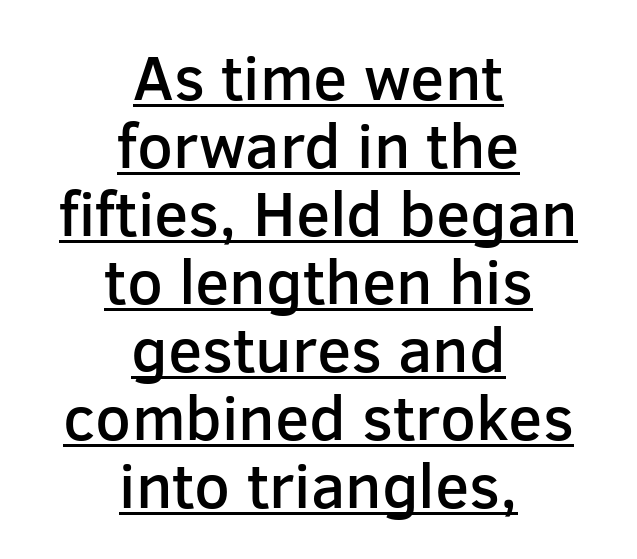
The image shows 63 px semibold sans-serif type, upright; set centered, tight line spacing (1.08x), normal letter spacing, underlined; low stroke contrast and a medium x-height.
